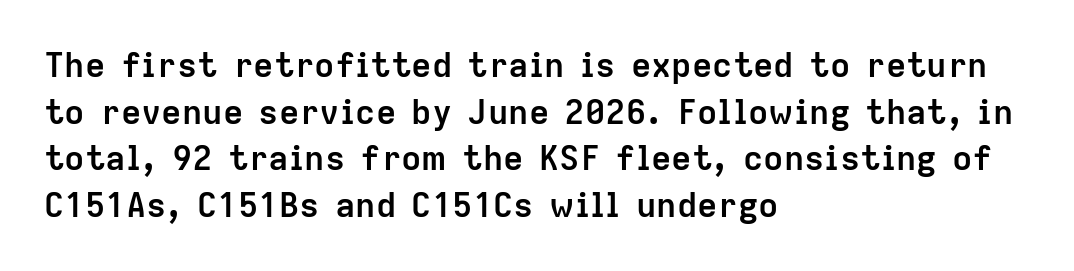
Q: Is the text bold? A: Yes.
Q: Is the text italic (slanted)? A: No, it is upright.
Q: Is the typeface a serif or a sans-serif typeface? A: Sans-serif.
Q: Is the text underlined? A: No.
Q: How is the paragraph aligned? A: Left-aligned.
Q: Is the spacing between letters normal or unusually wide? A: Normal.
Q: Is the spacing between lines tight, normal or loose? A: Normal.
Q: Width (condensed, normal, or wide)? A: Normal.
Q: Stroke contrast? A: Low.
Q: x-height? A: Medium.
Q: Monospaced? A: No.
